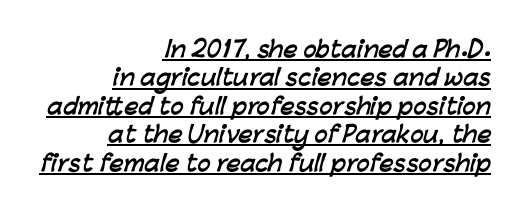
The image shows 22 px bold type; set right-aligned, normal line spacing (1.29x), normal letter spacing, underlined.
